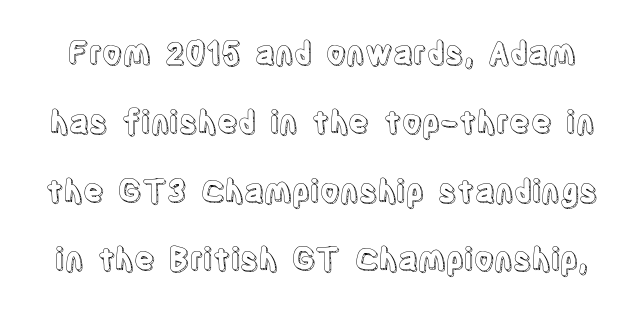
Letter spacing: default. The vertical gap from one line to the next is large. The face used here is proportionally spaced, like ordinary book or web type. Posture: upright roman.
